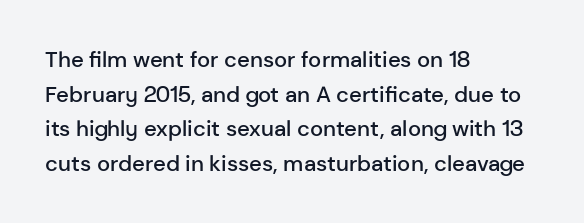
Q: Is the text bold? A: Semi-bold.
Q: Is the text italic (slanted)? A: No, it is upright.
Q: Is the text underlined? A: No.
Q: How is the paragraph aligned? A: Left-aligned.
Q: Is the spacing between letters normal or unusually wide? A: Normal.
Q: Is the spacing between lines tight, normal or loose? A: Normal.
